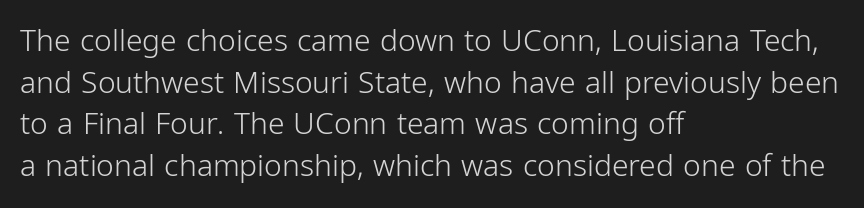
Q: Is the text bold? A: No.
Q: Is the text italic (slanted)? A: No, it is upright.
Q: Is the typeface a serif or a sans-serif typeface? A: Sans-serif.
Q: Is the text underlined? A: No.
Q: How is the paragraph aligned? A: Left-aligned.
Q: Is the spacing between letters normal or unusually wide? A: Normal.
Q: Is the spacing between lines tight, normal or loose? A: Normal.
Q: Width (condensed, normal, or wide)? A: Condensed.
Q: Stroke contrast? A: Low.
Q: x-height? A: Medium.
Q: Monospaced? A: No.
